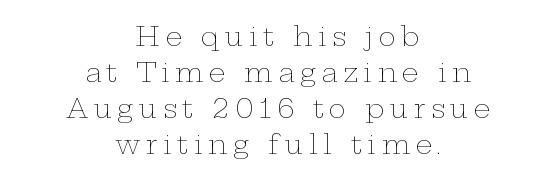
The image shows 26 px text type, upright; set centered, normal line spacing (1.39x), unusually wide letter spacing (+0.21 em), not underlined.
